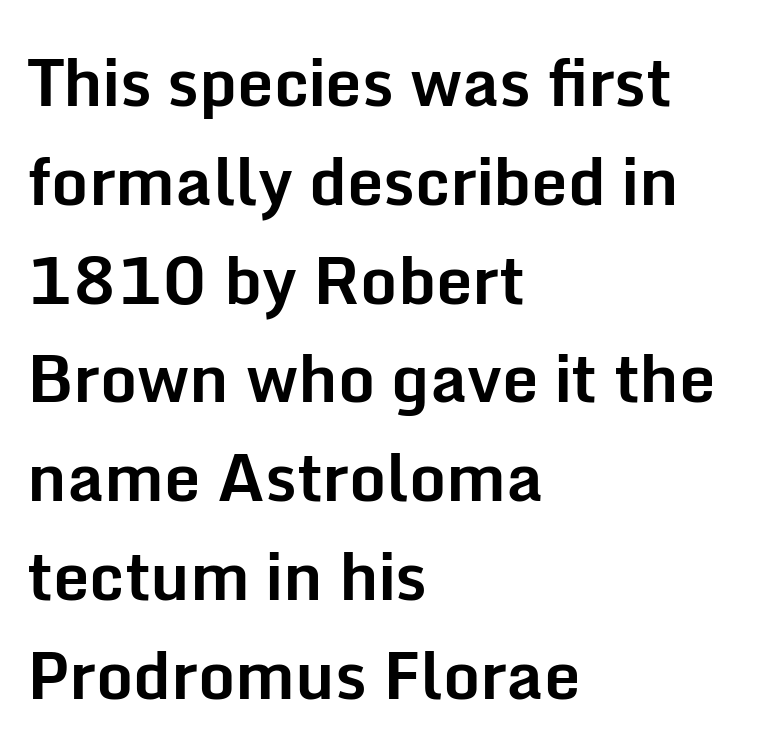
Q: Is the text bold? A: Yes.
Q: Is the text italic (slanted)? A: No, it is upright.
Q: Is the typeface a serif or a sans-serif typeface? A: Sans-serif.
Q: Is the text underlined? A: No.
Q: How is the paragraph aligned? A: Left-aligned.
Q: Is the spacing between letters normal or unusually wide? A: Normal.
Q: Is the spacing between lines tight, normal or loose? A: Normal.
Q: Width (condensed, normal, or wide)? A: Normal.
Q: Stroke contrast? A: Low.
Q: x-height? A: Medium.
Q: Monospaced? A: No.
